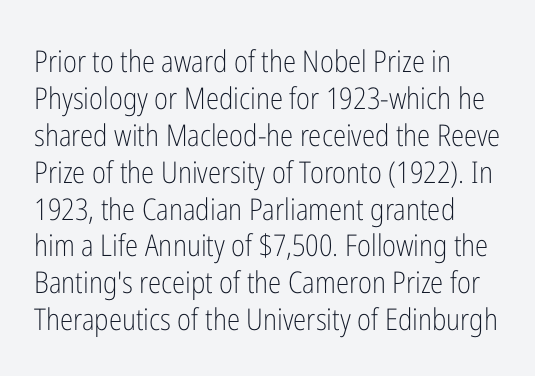
The image shows 30 px light, condensed sans-serif type, upright; set left-aligned, line spacing 1.23x, normal letter spacing, not underlined; low stroke contrast and a medium x-height.
